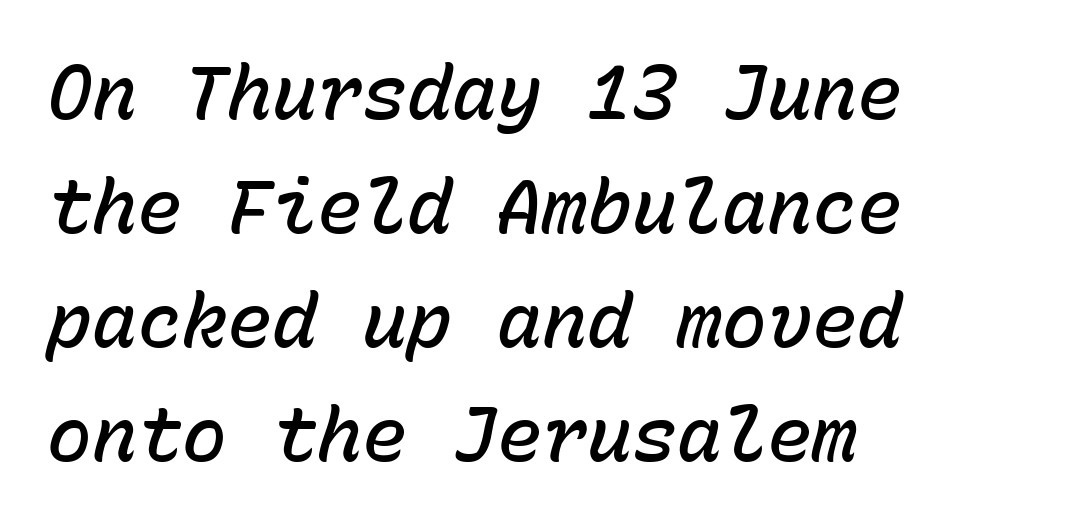
The image shows 75 px semibold type, italic (leaning right), monospaced; set left-aligned, normal line spacing (1.52x), normal letter spacing, not underlined; low stroke contrast and a medium x-height.
